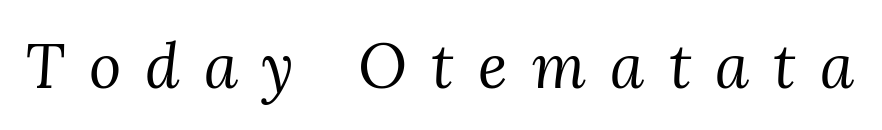
{"serif": "yes", "italic": "yes", "lean": "right", "slant_degrees": 3, "bold": "no", "weight": "regular", "width": "normal", "stroke_contrast": "medium", "x_height": "medium", "monospaced": "no", "underline": "no", "letter_spacing": "wide", "letter_spacing_em": 0.39, "glyph_px": 62}
